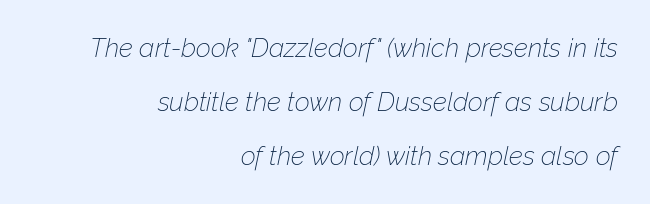
Widely set lines give the paragraph a tall, airy silhouette. Heaviness? Minimal to ordinary, like unemphasized prose. Glance below the letters and you will spot only blank space. Typeset ragged left — the right edge is the straight one. Yep, that's italic — everything's leaning.
